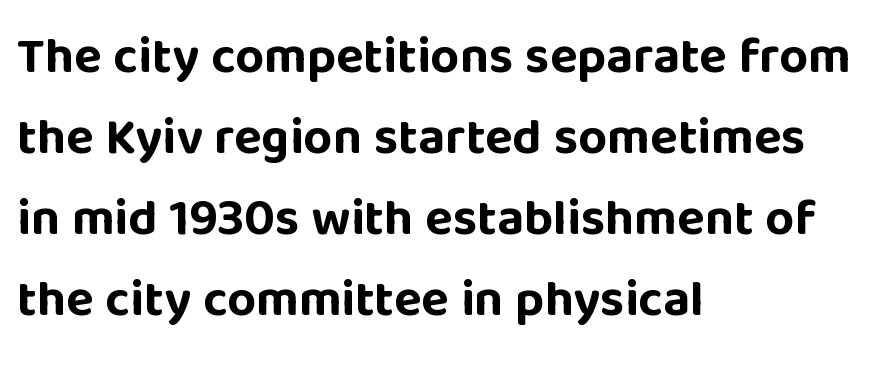
Q: Is the text bold? A: Yes.
Q: Is the text italic (slanted)? A: No, it is upright.
Q: Is the typeface a serif or a sans-serif typeface? A: Sans-serif.
Q: Is the text underlined? A: No.
Q: How is the paragraph aligned? A: Left-aligned.
Q: Is the spacing between letters normal or unusually wide? A: Normal.
Q: Is the spacing between lines tight, normal or loose? A: Normal.
Q: Width (condensed, normal, or wide)? A: Normal.
Q: Stroke contrast? A: Low.
Q: x-height? A: Large.
Q: Monospaced? A: No.
